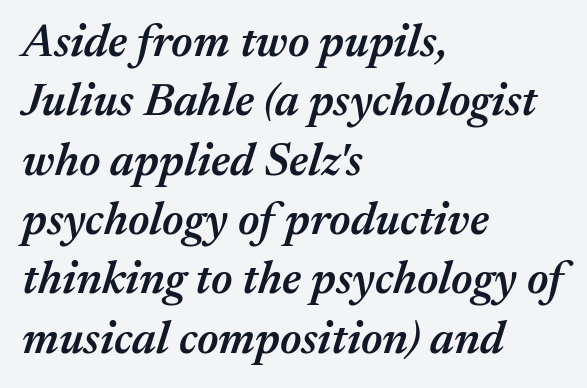
{"italic": "yes", "lean": "right", "slant_degrees": 17, "bold": "semi", "weight": "semibold", "width": "normal", "stroke_contrast": "medium", "x_height": "medium", "monospaced": "no", "underline": "no", "align": "left", "line_spacing": "normal", "line_spacing_ratio": 1.29, "letter_spacing": "normal", "letter_spacing_em": 0.0, "glyph_px": 46}
